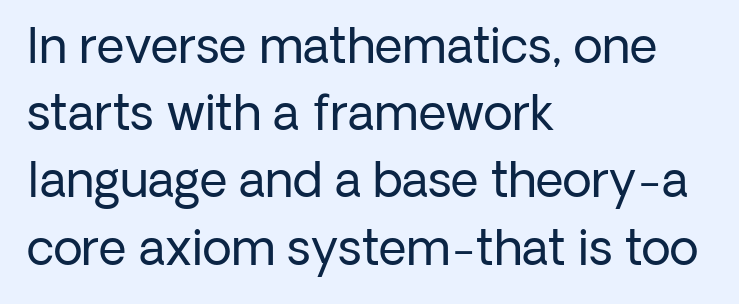
The rendering uses a moderate line-height, typical for paragraphs. Glyph-to-glyph distance matches everyday printed text. Nope, no serifs anywhere on these letters. Any mark beneath the type? The region is blank.
